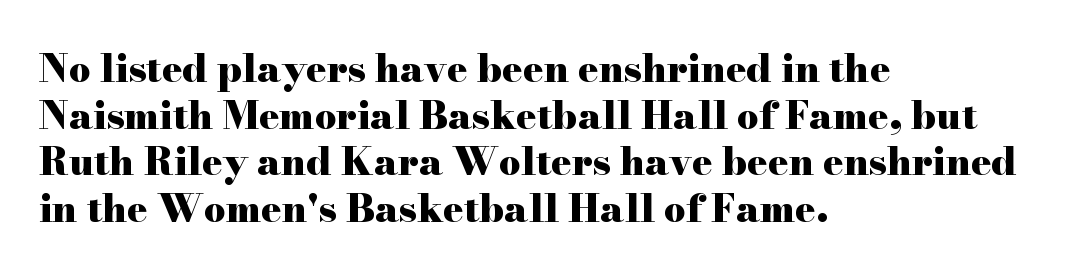
The passage shown is emphatically bold. Compared with a centered layout, this one pins lines to the left instead. The string is rendered with underlining switched off. The characters display serif detailing at their extremities.
